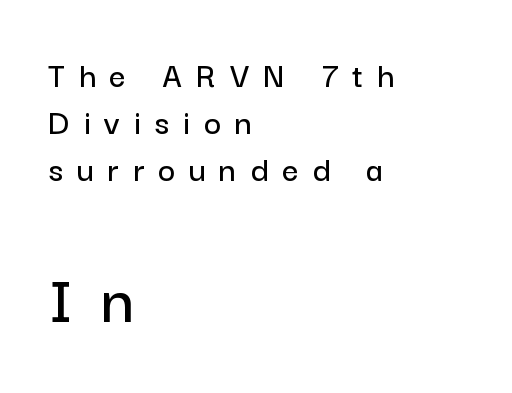
The image shows 71 px sans-serif type, upright; set left-aligned, normal line spacing (1.31x), unusually wide letter spacing (+0.39 em), not underlined; the second (bottom) block is 1.97x larger; low stroke contrast and a medium x-height.
